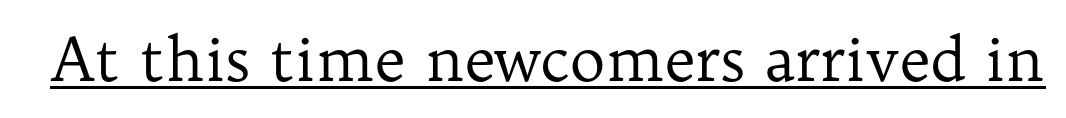
The image shows 60 px regular-weight serif type, upright; set normal letter spacing, underlined; low stroke contrast and a medium x-height.
